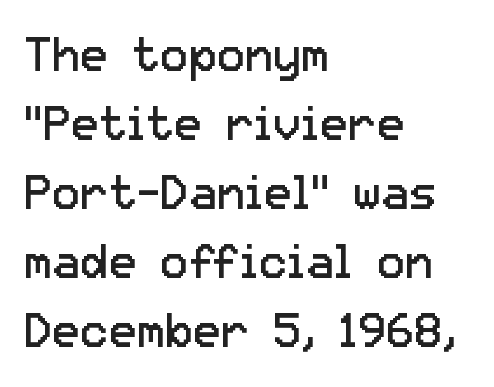
Q: Is the text bold? A: No.
Q: Is the text italic (slanted)? A: No, it is upright.
Q: Is the typeface a serif or a sans-serif typeface? A: Sans-serif.
Q: Is the text underlined? A: No.
Q: How is the paragraph aligned? A: Left-aligned.
Q: Is the spacing between letters normal or unusually wide? A: Normal.
Q: Is the spacing between lines tight, normal or loose? A: Normal.
Q: Width (condensed, normal, or wide)? A: Normal.
Q: Stroke contrast? A: Low.
Q: x-height? A: Medium.
Q: Monospaced? A: No.
